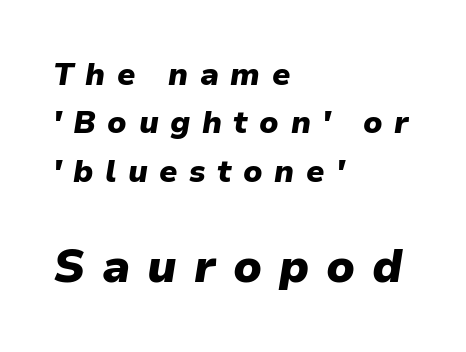
Honestly, the letter spacing is so wide it's the main thing you notice. The lines sit at an ordinary, default distance from one another. Chunky letters — that's bold for sure. An italicized treatment has been applied to the whole sample.
